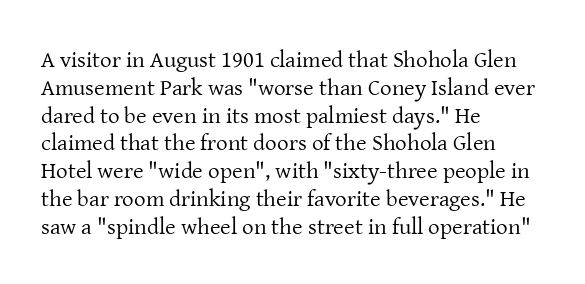
Italic: no, the glyphs are upright roman. Typeset ragged right — the left edge is the straight one. The gaps between neighbouring characters are ordinary and unremarkable. No letter is thick-stroked: the sample isn't bold. Lines of text with bare space underneath.
